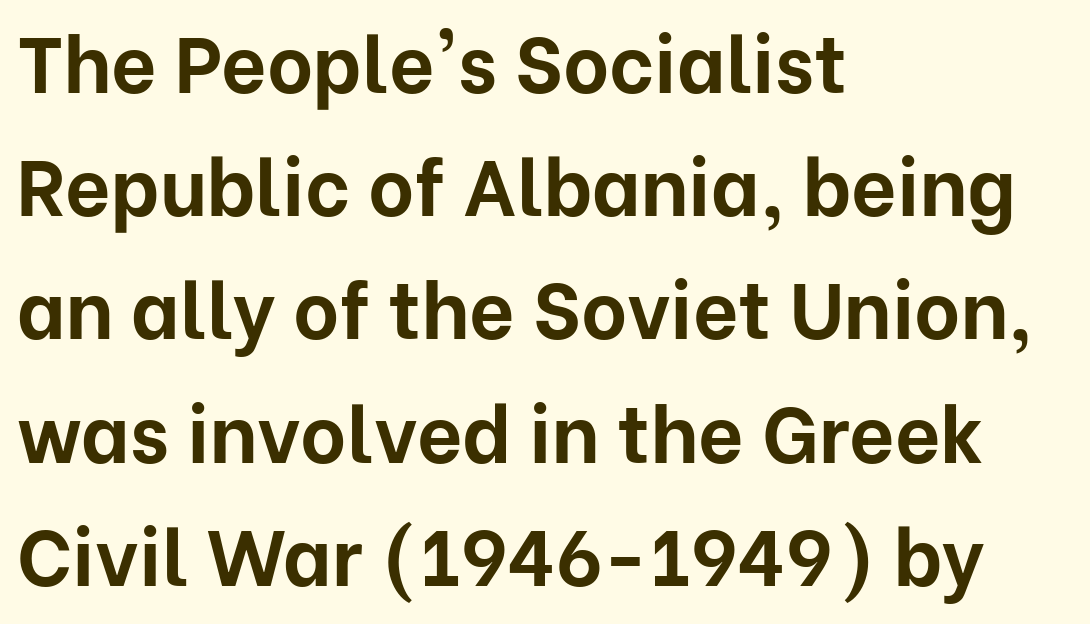
Type style note: lacks serifs. In CSS terms this would be text-align: left. Between one letter and the next there's only the usual sliver of space. Check the space under the baseline: it is left empty. You could not count columns in this text — the font is proportionally spaced.
